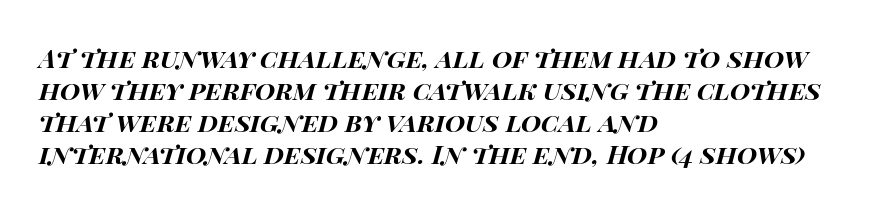
{"italic": "yes", "lean": "right", "slant_degrees": 14, "bold": "yes", "underline": "no", "align": "left", "line_spacing_ratio": 1.23, "letter_spacing": "normal", "letter_spacing_em": 0.0, "glyph_px": 26}
